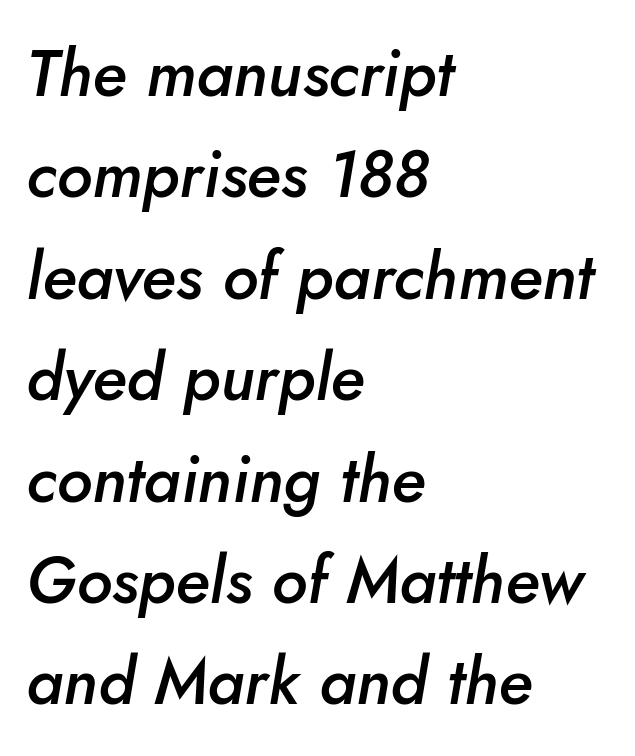
The image shows 65 px semibold type, italic (leaning right); set left-aligned, normal line spacing (1.56x), normal letter spacing, not underlined; low stroke contrast and a small x-height.
